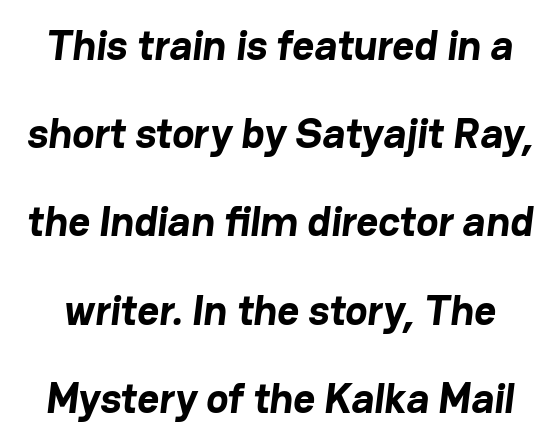
{"serif": "no", "bold": "yes", "weight": "bold", "width": "normal", "stroke_contrast": "low", "x_height": "medium", "monospaced": "no", "underline": "no", "line_spacing": "loose", "line_spacing_ratio": 2.1, "letter_spacing": "normal", "letter_spacing_em": 0.0, "glyph_px": 42}
